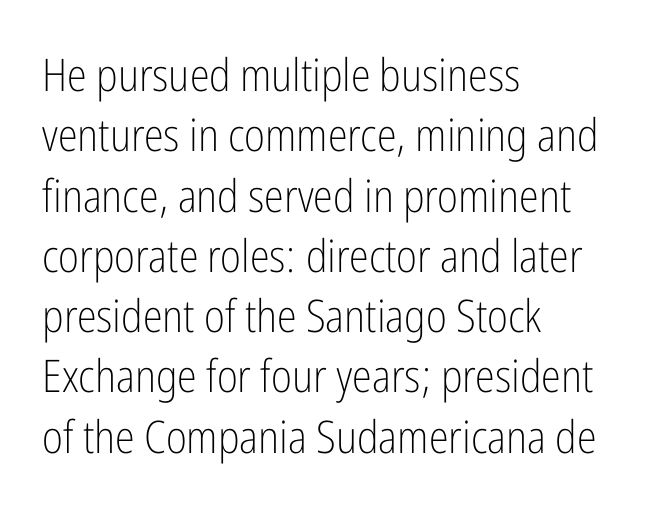
Rows of type keep a routine distance in the vertical direction. Proportional: the letters do not fall into vertical columns. The face looks like a standard text weight, possibly lighter. Type without underlining.
